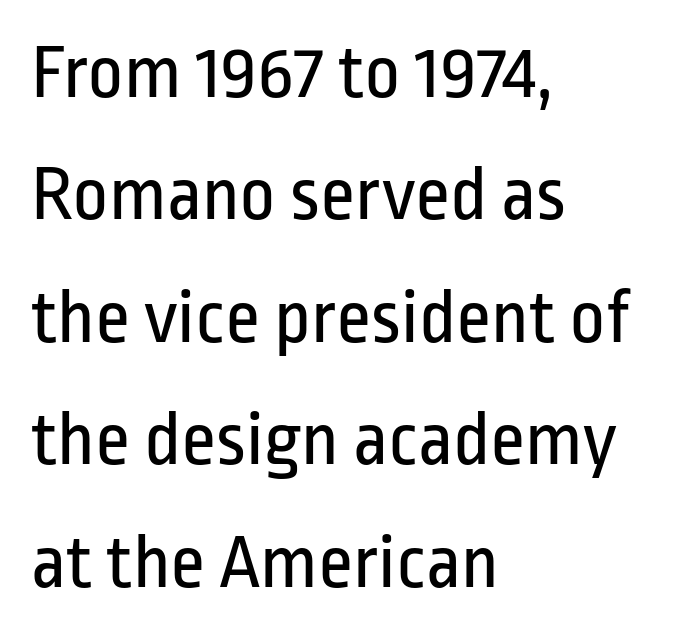
Q: Is the text bold? A: No.
Q: Is the text italic (slanted)? A: No, it is upright.
Q: Is the typeface a serif or a sans-serif typeface? A: Sans-serif.
Q: Is the text underlined? A: No.
Q: How is the paragraph aligned? A: Left-aligned.
Q: Is the spacing between letters normal or unusually wide? A: Normal.
Q: Is the spacing between lines tight, normal or loose? A: Normal.
Q: Width (condensed, normal, or wide)? A: Condensed.
Q: Stroke contrast? A: Low.
Q: x-height? A: Medium.
Q: Monospaced? A: No.
